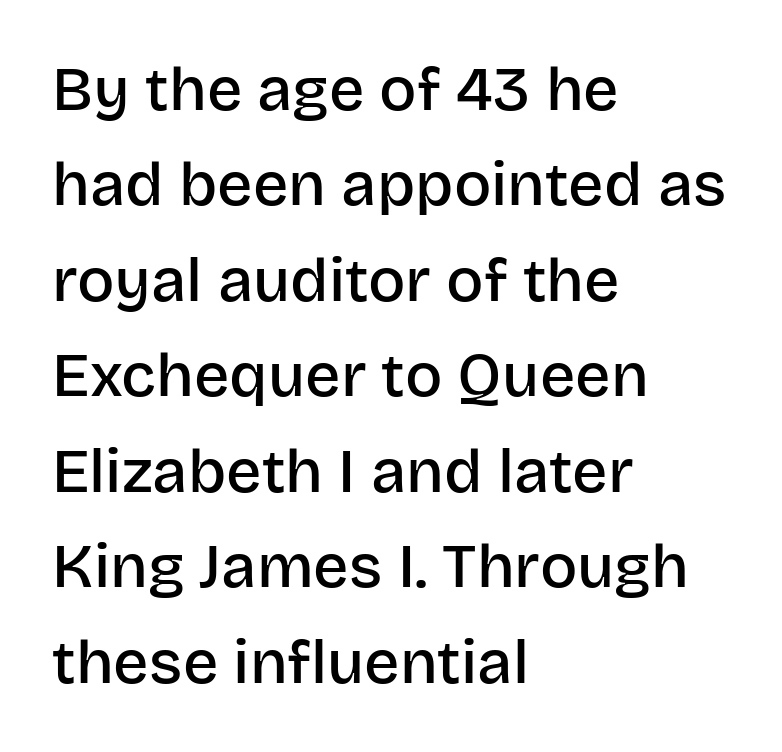
Vertically, the passage feels balanced, rows spaced as you'd expect. Typographic density is moderately raised because the face is semibold. Characters remain perfectly vertical along every line. There is no visible air inserted between adjacent glyphs.
